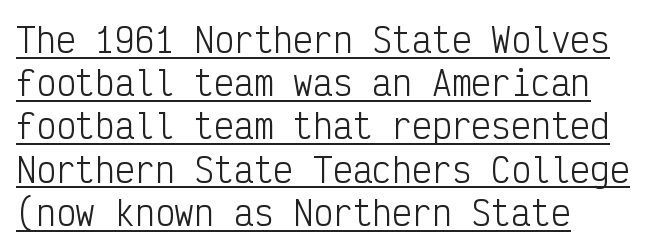
Quick note: interline space is typical. The compositor pushed each line to the left boundary. The strokes are not fattened; the text isn't bold. Check the space under the baseline: a stroke is drawn there. Italic: no, the glyphs are upright roman. The gaps between neighbouring characters are ordinary and unremarkable.
